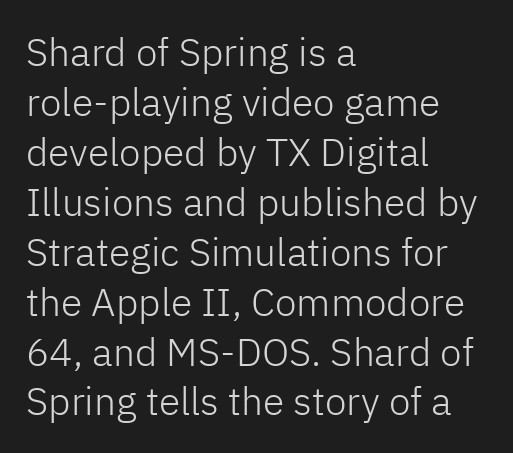
The image shows 39 px light sans-serif type, upright; set left-aligned, normal line spacing (1.28x), normal letter spacing, not underlined; low stroke contrast and a medium x-height.
